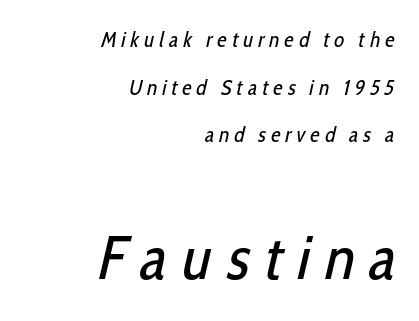
{"serif": "no", "bold": "no", "weight": "regular", "width": "condensed", "stroke_contrast": "low", "x_height": "medium", "monospaced": "no", "underline": "no", "align": "right", "line_spacing": "loose", "line_spacing_ratio": 2.27, "letter_spacing": "wide", "letter_spacing_em": 0.24, "larger_block": "second", "size_ratio": 2.95, "glyph_px": 62}
